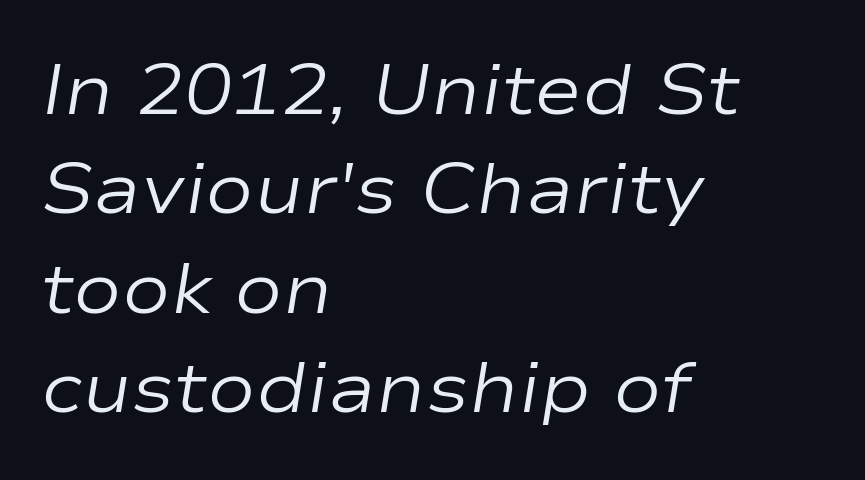
Vertically, the passage feels balanced, rows spaced as you'd expect. Horizontally, the lines are justified to the leading edge only. The face looks like a standard text weight, possibly lighter. The gap between lines stays unmarked. The specimen reads as italic at a glance. Nobody touched the tracking dial on this one.
